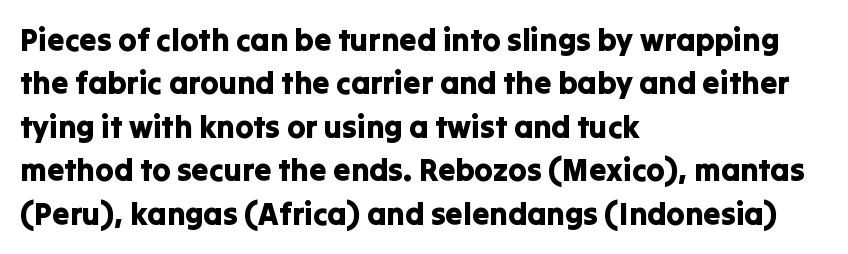
The image shows 31 px sans-serif type, upright; set left-aligned, normal line spacing (1.4x), normal letter spacing, not underlined; low stroke contrast and a medium x-height.
